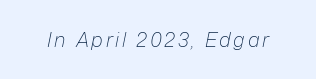
{"italic": "yes", "lean": "right", "slant_degrees": 12, "bold": "no", "underline": "no", "glyph_px": 20}
